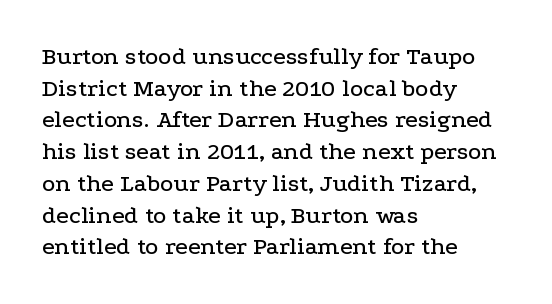
The rows are spaced the way most documents space them. No extra tracking has been applied to these lines. Which margin do the lines hug? The left one — the right edge is uneven. The gap between lines stays unmarked. If you drew a line through each stem, it would be perfectly vertical.
